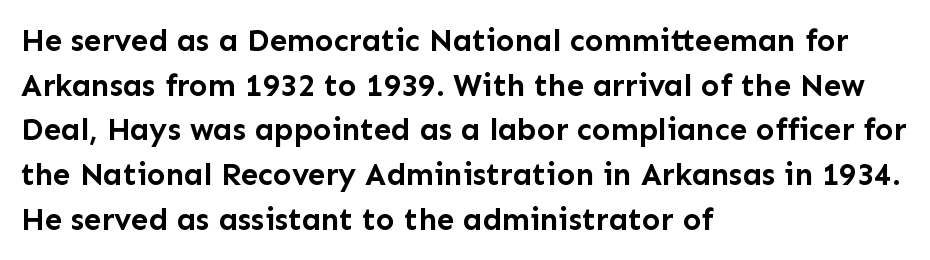
The image shows 31 px semibold sans-serif type, upright; set left-aligned, normal line spacing (1.44x), normal letter spacing, not underlined; low stroke contrast and a medium x-height.
